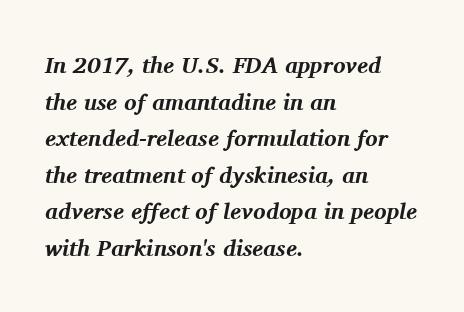
The image shows 23 px bold type, italic (leaning right); set left-aligned, normal line spacing (1.59x), normal letter spacing, not underlined.
